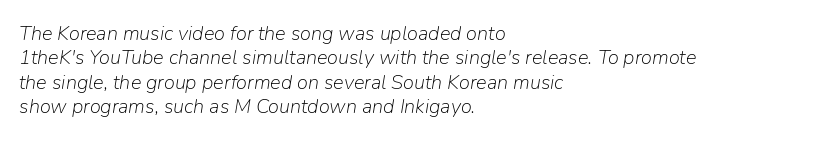
Stroke mass is kept to a normal reading level or below. Descenders hang freely into open space. Teacher's note: observe the even left margin — that is flush-left alignment. Is the type slanted? Yes — the strokes lean at a clear angle. Inter-character spacing is left at the font's built-in metrics.
